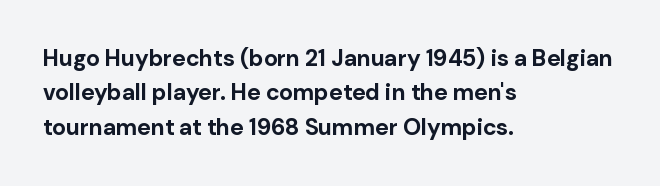
Q: Is the text bold? A: Yes.
Q: Is the text italic (slanted)? A: No, it is upright.
Q: Is the text underlined? A: No.
Q: How is the paragraph aligned? A: Left-aligned.
Q: Is the spacing between letters normal or unusually wide? A: Normal.
Q: Is the spacing between lines tight, normal or loose? A: Normal.
